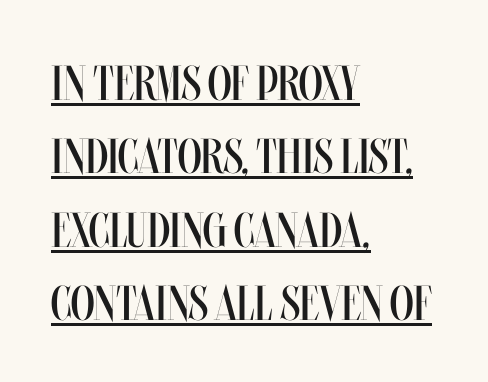
The image shows 49 px regular-weight, condensed type, upright; set left-aligned, normal line spacing (1.5x), normal letter spacing, underlined; medium stroke contrast and a large x-height.
